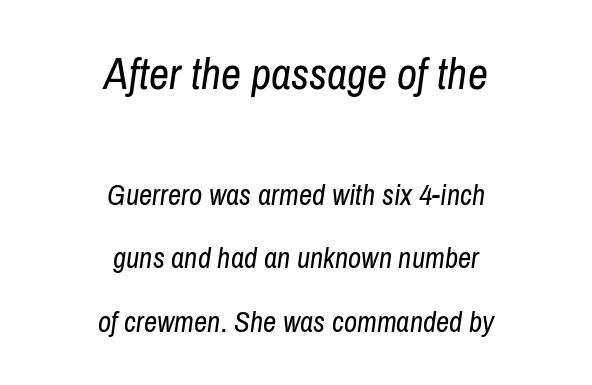
{"italic": "yes", "lean": "right", "slant_degrees": 8, "bold": "no", "weight": "regular", "width": "condensed", "stroke_contrast": "low", "x_height": "medium", "monospaced": "no", "underline": "no", "align": "center", "line_spacing": "loose", "line_spacing_ratio": 2.18, "letter_spacing": "normal", "letter_spacing_em": 0.0, "larger_block": "first", "size_ratio": 1.52, "glyph_px": 44}
